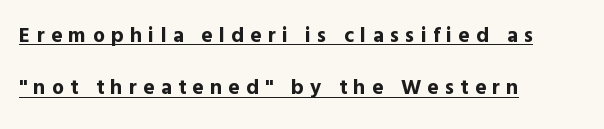
Q: Is the text bold? A: Yes.
Q: Is the text italic (slanted)? A: No, it is upright.
Q: Is the text underlined? A: Yes.
Q: How is the paragraph aligned? A: Left-aligned.
Q: Is the spacing between letters normal or unusually wide? A: Unusually wide.
Q: Is the spacing between lines tight, normal or loose? A: Loose.
